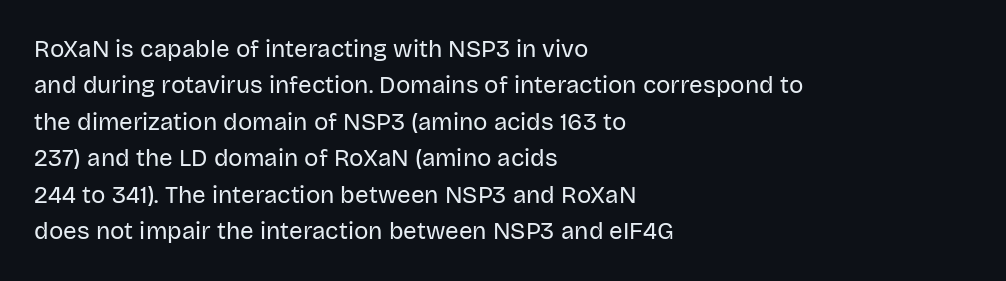
The foot of each line stays bare and open. These lines stack with their left ends in a neat column. Italic: no, the glyphs are upright roman. These lines sit exactly where default settings would place them.
